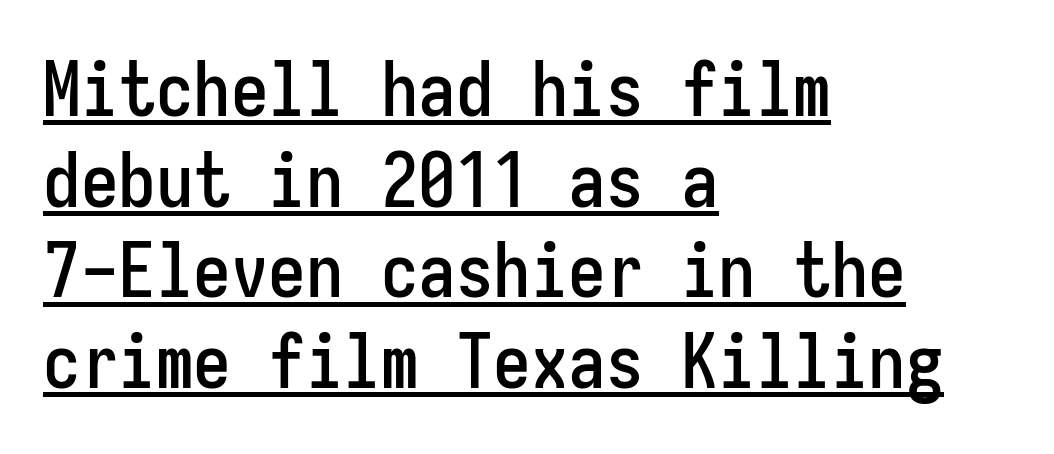
The image shows 75 px condensed sans-serif type, upright, monospaced; set left-aligned, line spacing 1.21x, normal letter spacing, underlined; low stroke contrast and a medium x-height.
